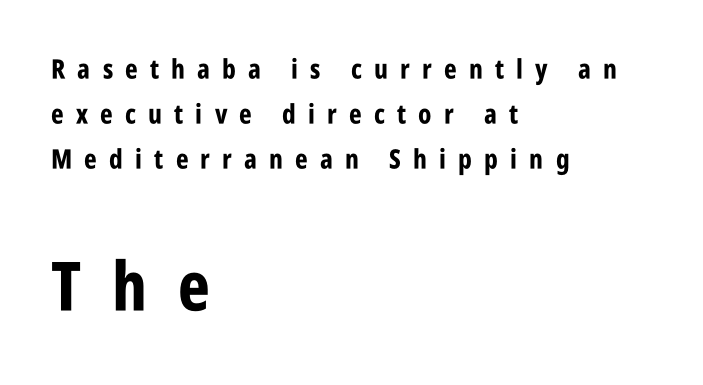
{"serif": "no", "italic": "no", "bold": "yes", "weight": "bold", "width": "condensed", "stroke_contrast": "low", "x_height": "large", "monospaced": "no", "underline": "no", "align": "left", "line_spacing": "normal", "line_spacing_ratio": 1.67, "letter_spacing": "wide", "letter_spacing_em": 0.45, "larger_block": "second", "size_ratio": 2.52, "glyph_px": 68}
